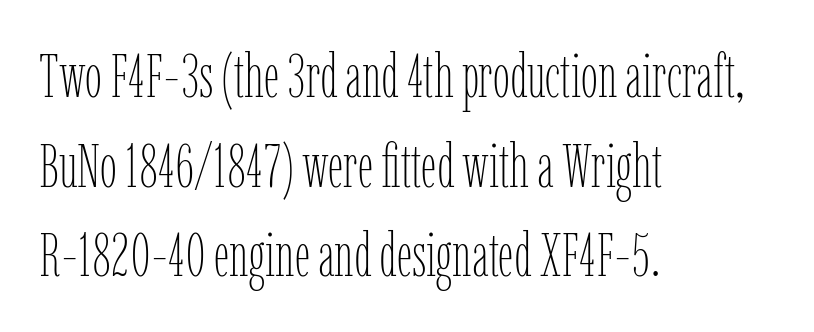
{"italic": "no", "bold": "no", "weight": "thin", "width": "condensed", "stroke_contrast": "low", "x_height": "medium", "monospaced": "no", "underline": "no", "align": "left", "line_spacing": "normal", "line_spacing_ratio": 1.47, "letter_spacing": "normal", "letter_spacing_em": 0.0, "glyph_px": 61}
